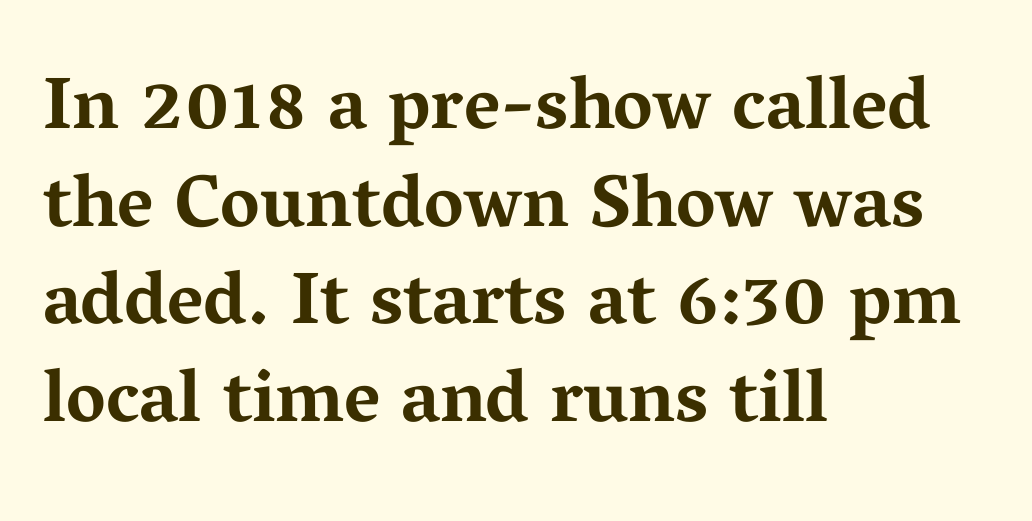
{"serif": "yes", "italic": "no", "bold": "yes", "weight": "bold", "width": "wide", "stroke_contrast": "medium", "x_height": "medium", "monospaced": "no", "underline": "no", "align": "left", "line_spacing": "normal", "line_spacing_ratio": 1.32, "letter_spacing": "normal", "letter_spacing_em": 0.0, "glyph_px": 74}
